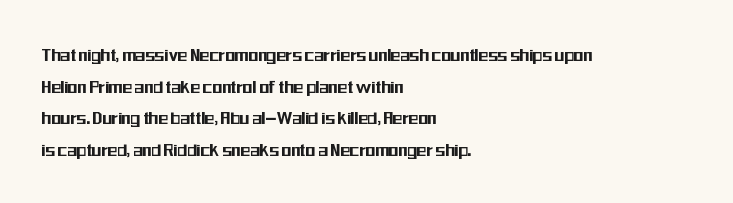
The baseline area is clear. The letterforms sit shoulder to shoulder at normal distance. Each line starts at the same left margin while the right side varies. You can tell it's not italic because the verticals are truly vertical.
